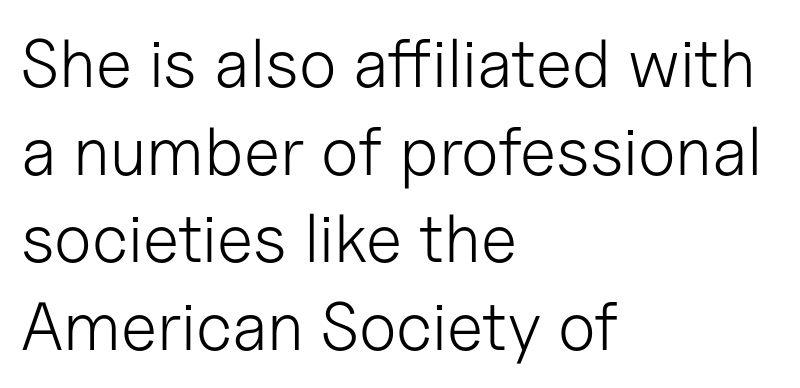
The image shows 68 px light sans-serif type, upright; set left-aligned, normal line spacing (1.29x), normal letter spacing, not underlined; low stroke contrast and a medium x-height.
